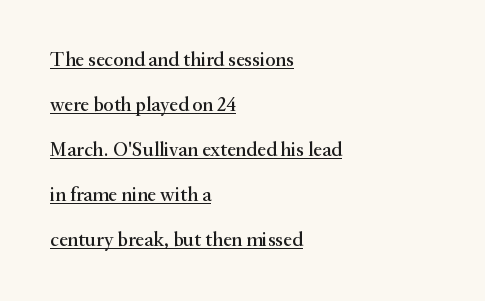
Q: Is the text italic (slanted)? A: No, it is upright.
Q: Is the text underlined? A: Yes.
Q: How is the paragraph aligned? A: Left-aligned.
Q: Is the spacing between letters normal or unusually wide? A: Normal.
Q: Is the spacing between lines tight, normal or loose? A: Loose.
